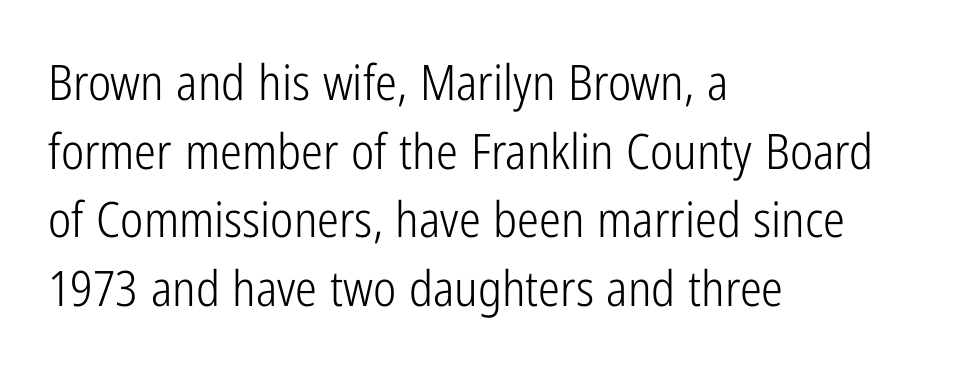
The image shows 49 px light, condensed sans-serif type, upright; set left-aligned, normal line spacing (1.4x), normal letter spacing, not underlined; low stroke contrast and a medium x-height.
